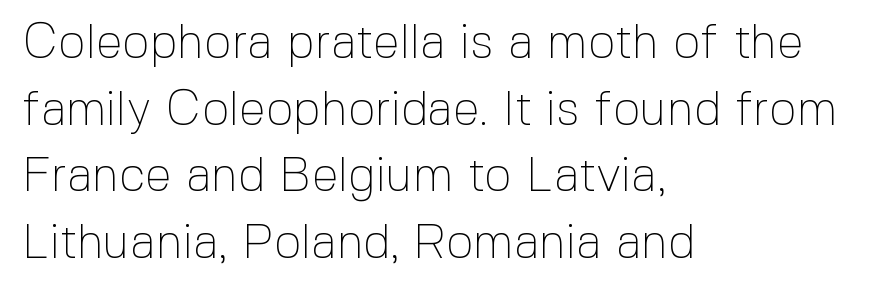
The image shows 48 px thin sans-serif type, upright; set left-aligned, normal line spacing (1.39x), normal letter spacing, not underlined; a medium x-height.
